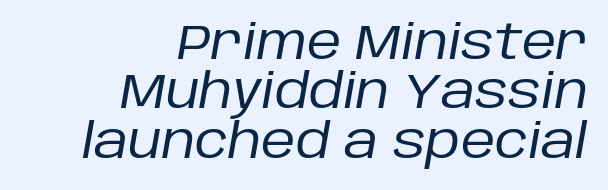
The passage shown is not bold in any degree. This is oblique type, the kind used for emphasis or titles. Visually the block forms a straight wall on the right and a jagged coastline on the left. These lines huddle together more closely than default settings would place them.
